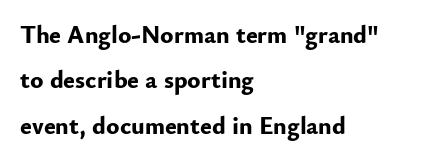
Q: Is the text bold? A: Yes.
Q: Is the text italic (slanted)? A: No, it is upright.
Q: Is the text underlined? A: No.
Q: How is the paragraph aligned? A: Left-aligned.
Q: Is the spacing between letters normal or unusually wide? A: Normal.
